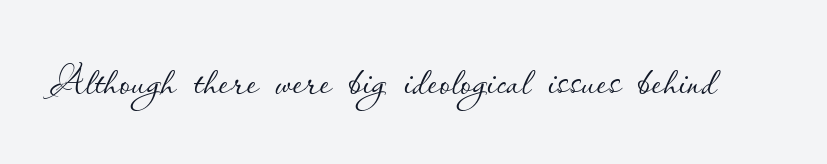
The image shows 55 px thin type; set normal letter spacing, not underlined; low stroke contrast and a small x-height.
